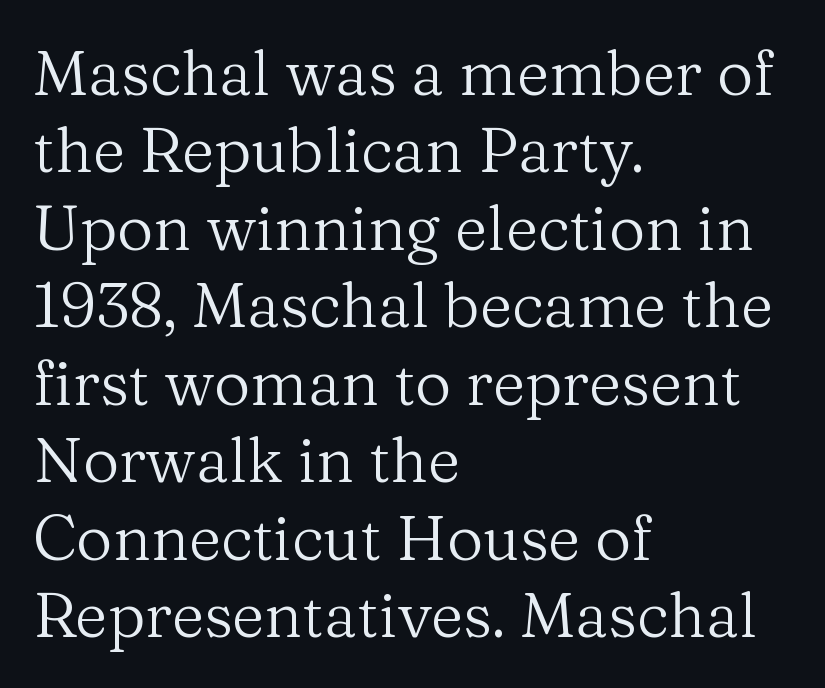
Vertical stems look standard width or narrower in stroke. In CSS terms this would be text-align: left. Character widths vary here, with narrow letters taking less room than wide ones. The foot of each line stays bare and open. This sample uses an upright cut, with every glyph sitting square on the baseline. This is serif lettering, the kind often seen in printed books.
